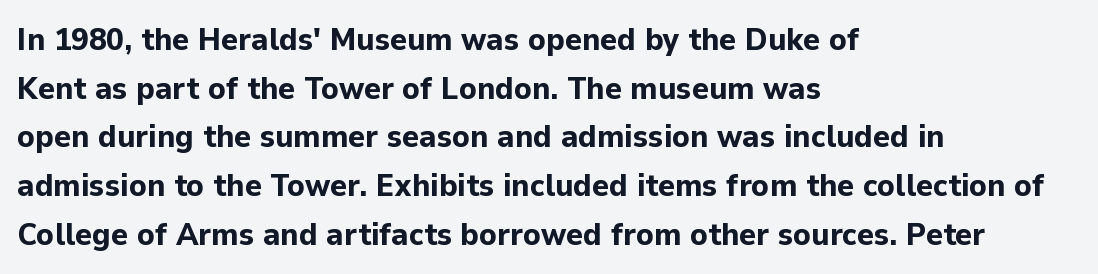
Q: Is the text bold? A: Yes.
Q: Is the text italic (slanted)? A: No, it is upright.
Q: Is the typeface a serif or a sans-serif typeface? A: Sans-serif.
Q: Is the text underlined? A: No.
Q: How is the paragraph aligned? A: Left-aligned.
Q: Is the spacing between letters normal or unusually wide? A: Normal.
Q: Is the spacing between lines tight, normal or loose? A: Normal.
Q: Width (condensed, normal, or wide)? A: Normal.
Q: Stroke contrast? A: Low.
Q: x-height? A: Medium.
Q: Monospaced? A: No.
